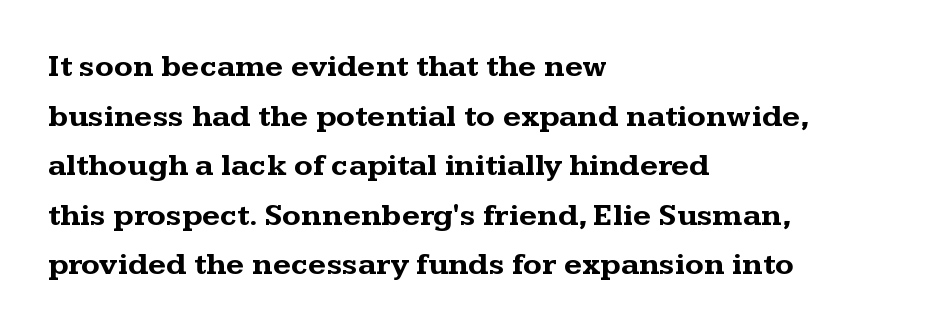
The typography opts for an upright posture over an oblique one. Think of a printed novel: that variable character pitch is what you see here. Interline gaps are of average width in this sample. Bare-footed words on every line.
